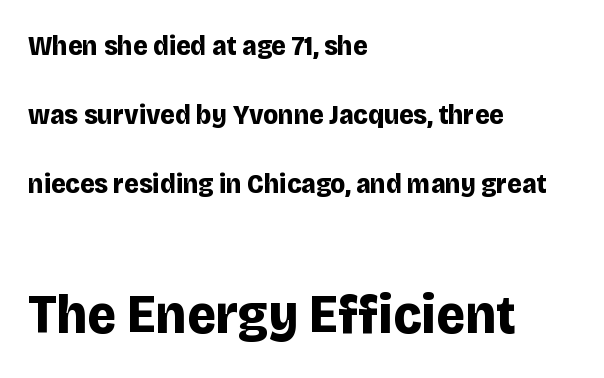
Q: Is the text bold? A: Yes.
Q: Is the text italic (slanted)? A: No, it is upright.
Q: Is the typeface a serif or a sans-serif typeface? A: Sans-serif.
Q: Is the text underlined? A: No.
Q: How is the paragraph aligned? A: Left-aligned.
Q: Is the spacing between letters normal or unusually wide? A: Normal.
Q: Is the spacing between lines tight, normal or loose? A: Loose.
Q: Which block of text is set in a larger size, the first (top) or the second (bottom)? A: The second (bottom) one.
Q: Width (condensed, normal, or wide)? A: Normal.
Q: Stroke contrast? A: Low.
Q: x-height? A: Large.
Q: Monospaced? A: No.
